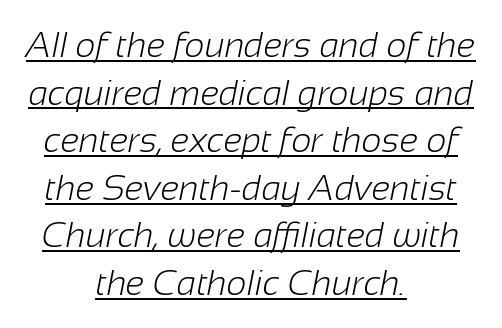
If you measured baseline to baseline, you'd find a middling distance. A typesetter would call this zero additional tracking. The letters carry no serifs — their stems end cleanly without finishing strokes. No extra ink here — the face is not bold. The setting favours the middle, as headings and verse often do. Underlined type.
